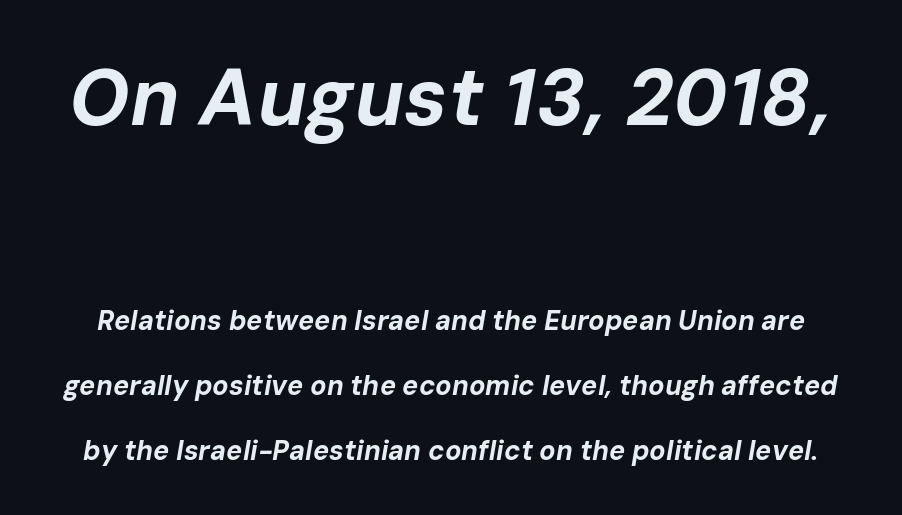
The image shows 80 px bold type, italic (leaning right); set loose line spacing (2.42x), normal letter spacing, not underlined; the first (top) block is 2.96x larger; low stroke contrast and a medium x-height.
